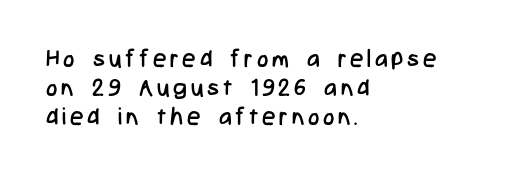
Descenders are the only things crossing below the line. Stems here are at most as thick as an everyday book face. Short and long lines alike share a common starting point at left. No italicization has been applied; the sample stays upright.
